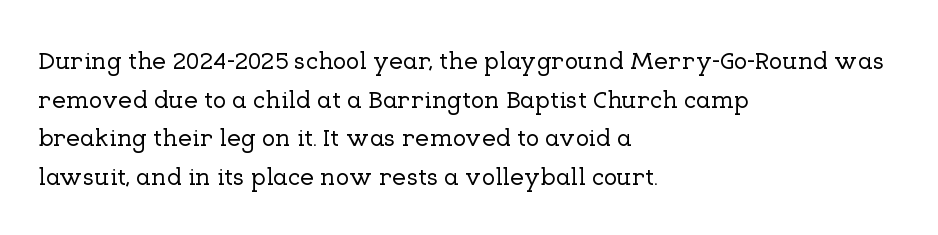
{"italic": "no", "underline": "no", "align": "left", "line_spacing": "normal", "line_spacing_ratio": 1.55, "letter_spacing": "normal", "letter_spacing_em": 0.0, "glyph_px": 25}
